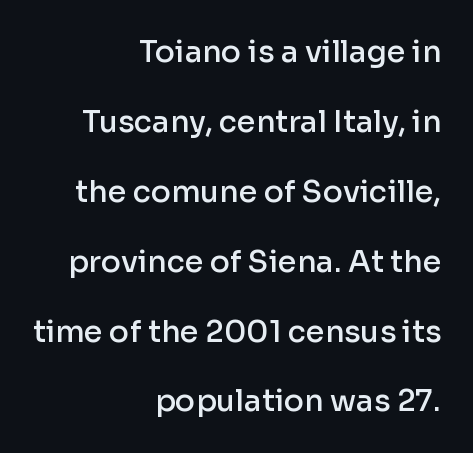
The image shows 30 px semibold sans-serif type, upright; set right-aligned, loose line spacing (2.33x), normal letter spacing, not underlined; low stroke contrast and a medium x-height.
